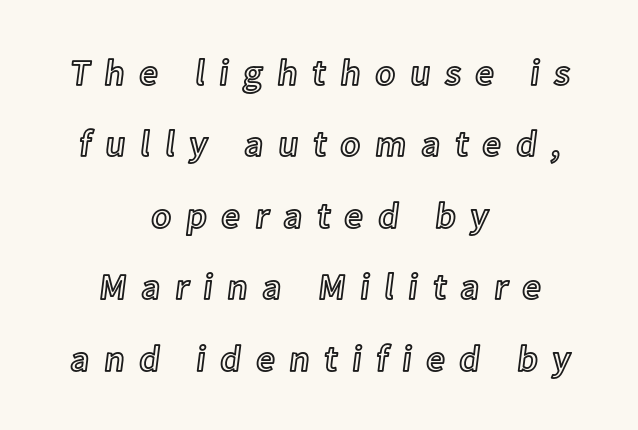
The paragraph shown floats in the horizontal middle. These lines have a slow, spaced-out rhythm from letter to letter. In terms of leading, this rendering errs on the spacious side.
